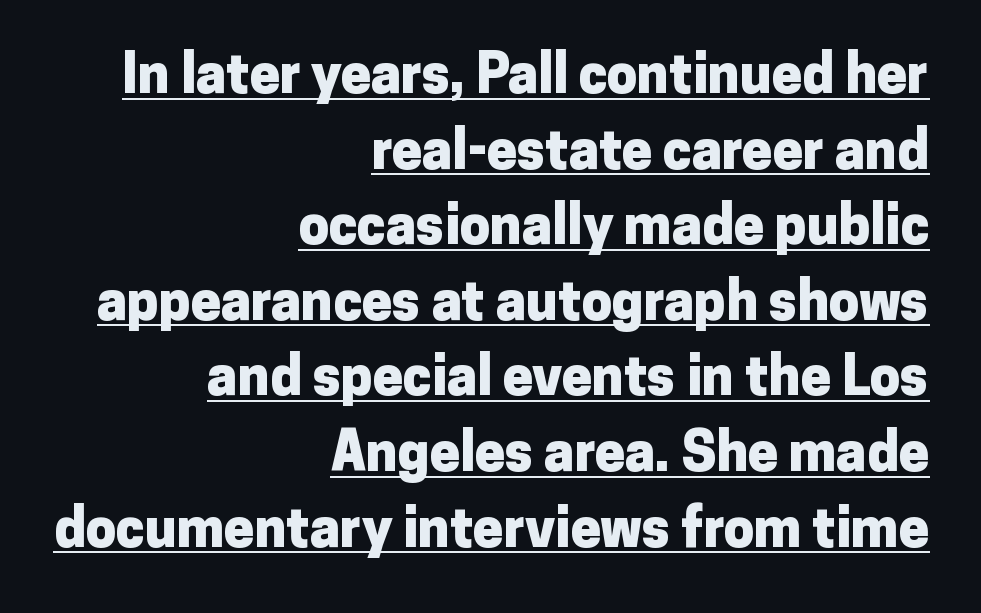
Q: Is the text bold? A: Yes.
Q: Is the text italic (slanted)? A: No, it is upright.
Q: Is the typeface a serif or a sans-serif typeface? A: Sans-serif.
Q: Is the text underlined? A: Yes.
Q: How is the paragraph aligned? A: Right-aligned.
Q: Is the spacing between letters normal or unusually wide? A: Normal.
Q: Is the spacing between lines tight, normal or loose? A: Normal.
Q: Width (condensed, normal, or wide)? A: Normal.
Q: Stroke contrast? A: Low.
Q: x-height? A: Medium.
Q: Monospaced? A: No.
